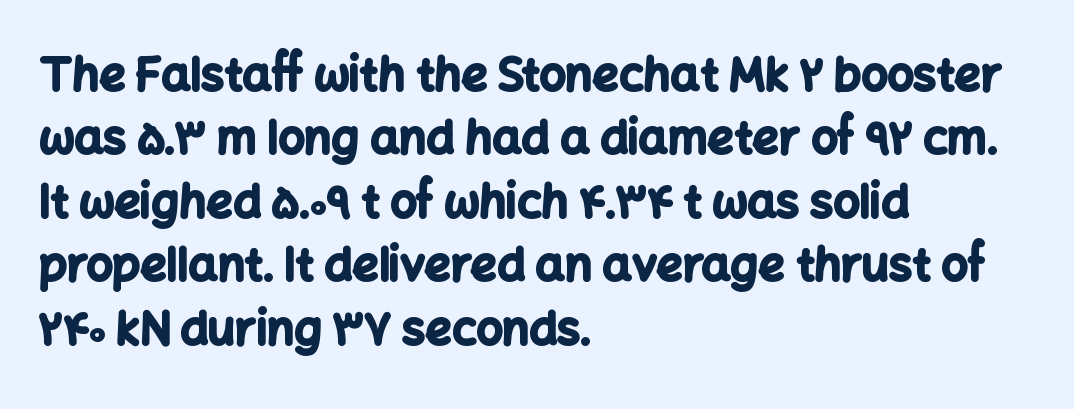
The space beneath each line is pristine and unruled. A typesetter would call this leading conventional body-copy spacing. Notice how the passage keeps a crisp vertical edge on the left only. Vertical strokes here are truly vertical. Strokes here are thick enough to call this a true bold.
